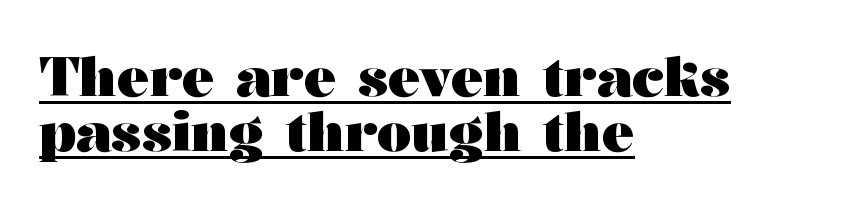
Q: Is the text bold? A: Yes.
Q: Is the text italic (slanted)? A: No, it is upright.
Q: Is the typeface a serif or a sans-serif typeface? A: Serif.
Q: Is the text underlined? A: Yes.
Q: How is the paragraph aligned? A: Left-aligned.
Q: Is the spacing between letters normal or unusually wide? A: Normal.
Q: Is the spacing between lines tight, normal or loose? A: Tight.
Q: Width (condensed, normal, or wide)? A: Wide.
Q: Stroke contrast? A: Medium.
Q: x-height? A: Medium.
Q: Monospaced? A: No.
